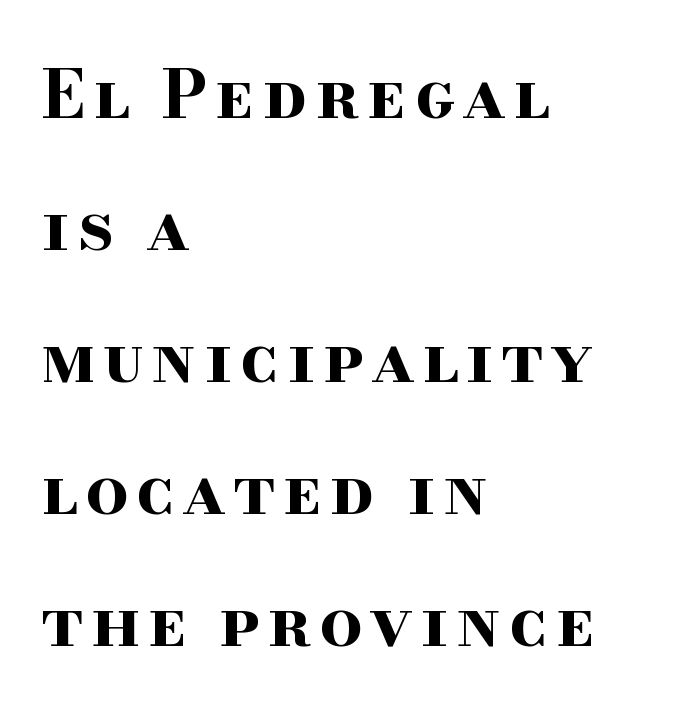
Q: Is the text bold? A: Yes.
Q: Is the text italic (slanted)? A: No, it is upright.
Q: Is the typeface a serif or a sans-serif typeface? A: Serif.
Q: Is the text underlined? A: No.
Q: How is the paragraph aligned? A: Left-aligned.
Q: Is the spacing between lines tight, normal or loose? A: Loose.
Q: Width (condensed, normal, or wide)? A: Wide.
Q: Stroke contrast? A: High.
Q: x-height? A: Small.
Q: Monospaced? A: No.
